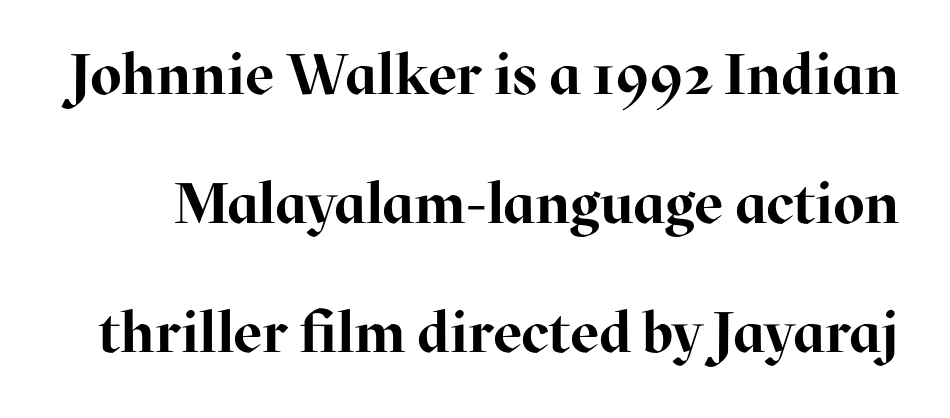
Q: Is the text bold? A: Yes.
Q: Is the text italic (slanted)? A: No, it is upright.
Q: Is the typeface a serif or a sans-serif typeface? A: Serif.
Q: Is the text underlined? A: No.
Q: Is the spacing between letters normal or unusually wide? A: Normal.
Q: Is the spacing between lines tight, normal or loose? A: Loose.
Q: Width (condensed, normal, or wide)? A: Normal.
Q: Stroke contrast? A: High.
Q: x-height? A: Medium.
Q: Monospaced? A: No.
